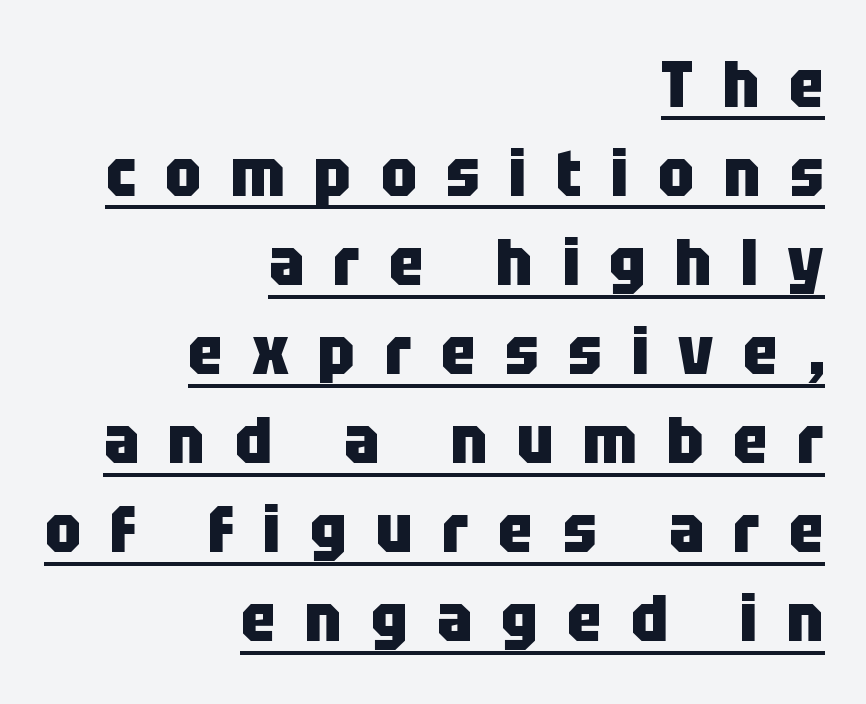
The image shows 65 px heavy, condensed sans-serif type, upright; set right-aligned, normal line spacing (1.37x), unusually wide letter spacing (+0.45 em), underlined; low stroke contrast and a large x-height.
